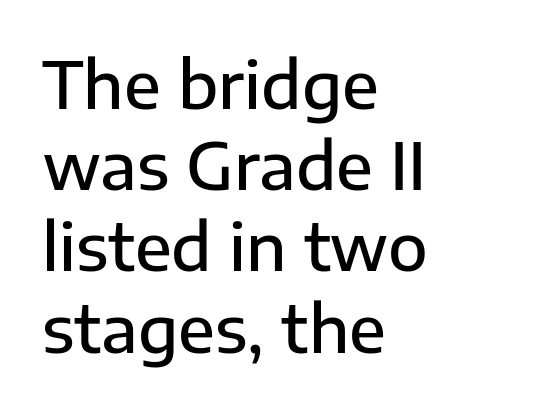
The image shows 65 px semibold sans-serif type, upright; set left-aligned, normal line spacing (1.25x), normal letter spacing, not underlined; low stroke contrast and a medium x-height.
